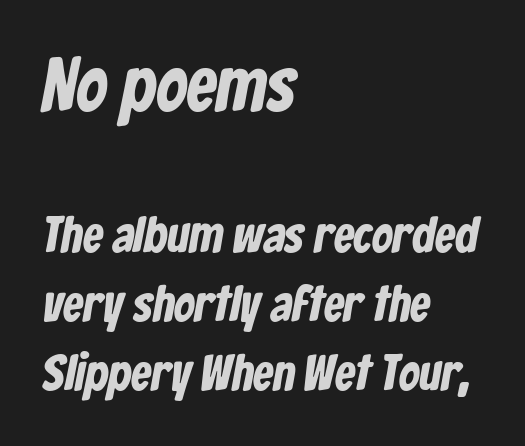
Q: Is the typeface a serif or a sans-serif typeface? A: Sans-serif.
Q: Is the text underlined? A: No.
Q: How is the paragraph aligned? A: Left-aligned.
Q: Is the spacing between letters normal or unusually wide? A: Normal.
Q: Is the spacing between lines tight, normal or loose? A: Normal.
Q: Which block of text is set in a larger size, the first (top) or the second (bottom)? A: The first (top) one.
Q: Width (condensed, normal, or wide)? A: Condensed.
Q: Stroke contrast? A: Low.
Q: x-height? A: Medium.
Q: Monospaced? A: No.
